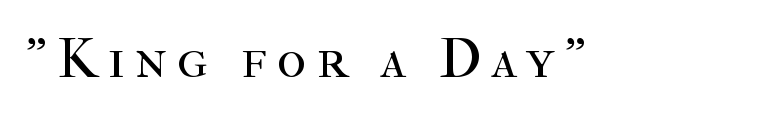
Q: Is the text bold? A: No.
Q: Is the text italic (slanted)? A: No, it is upright.
Q: Is the typeface a serif or a sans-serif typeface? A: Serif.
Q: Is the text underlined? A: No.
Q: Width (condensed, normal, or wide)? A: Normal.
Q: Stroke contrast? A: High.
Q: x-height? A: Medium.
Q: Monospaced? A: No.
